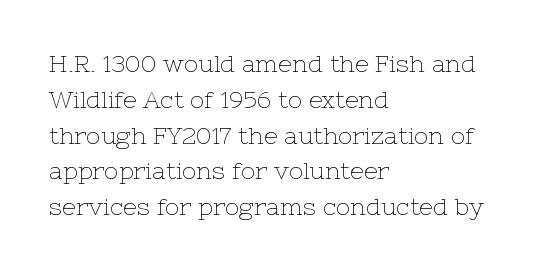
The image shows 24 px text type, upright; set left-aligned, normal line spacing (1.49x), normal letter spacing, not underlined.
